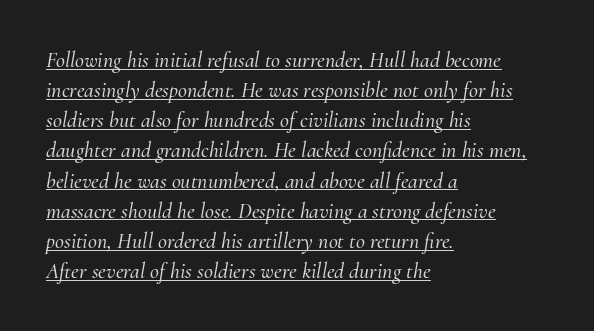
A continuous stroke trails under the words, as in a hyperlink. Regular leading. The passage is arranged the way most books set body copy — flush left. The line texture is even and compact thanks to regular tracking.
